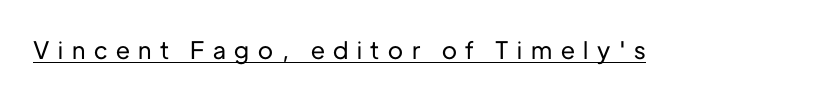
No italicization has been applied; the sample stays upright. Somebody hit Ctrl+U on this one — the words are underlined. The letterforms stand isolated, each surrounded by extra space.
